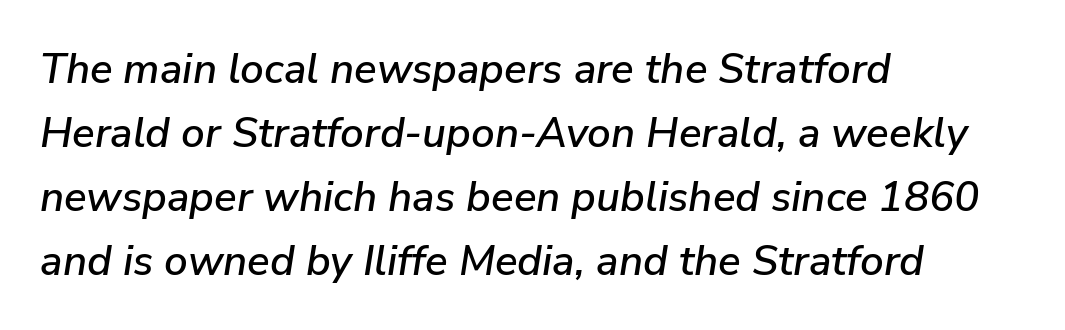
The image shows 42 px text type, italic (leaning right); set left-aligned, normal line spacing (1.52x), normal letter spacing, not underlined; low stroke contrast and a medium x-height.
